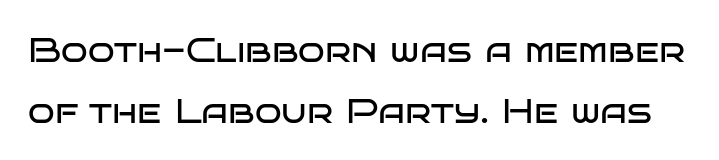
The image shows 35 px regular-weight, wide sans-serif type, upright; set line spacing 1.74x, normal letter spacing, not underlined; low stroke contrast and a large x-height.
